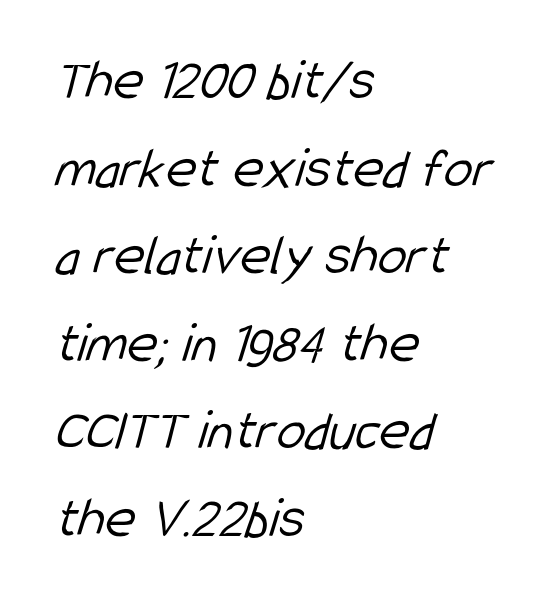
{"serif": "no", "bold": "no", "weight": "light", "width": "condensed", "stroke_contrast": "low", "x_height": "medium", "monospaced": "no", "underline": "no", "align": "left", "line_spacing": "normal", "line_spacing_ratio": 1.51, "letter_spacing": "normal", "letter_spacing_em": 0.0, "glyph_px": 58}
